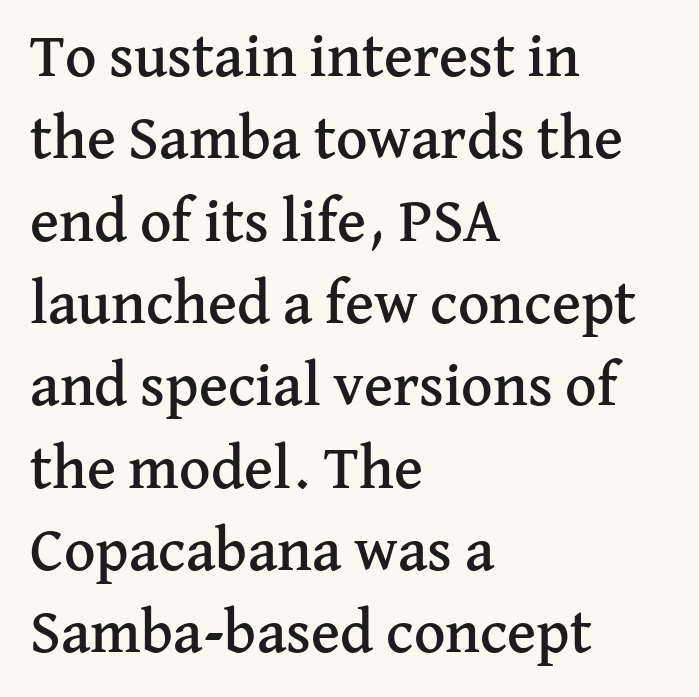
The type sits square on the baseline with zero lean. In CSS terms this would be text-align: left. These lines are rendered in a variable-pitch font. Little horizontal feet cap the strokes, marking this as serif type.
